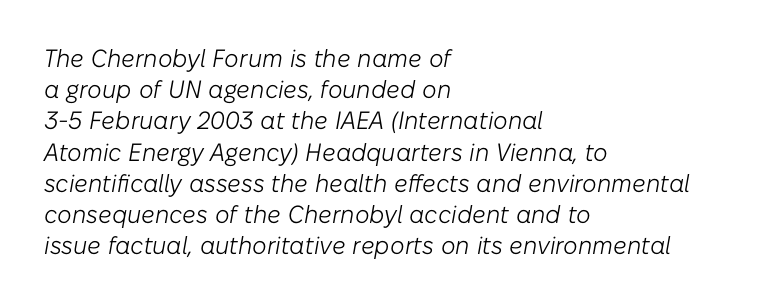
How are the letters spaced? Ordinarily, with no added tracking. The typography opts for an oblique posture over an upright one. Nothing heavy about these letters — not bold at all. Successive baselines arrive at the customary interval. The words here are not underlined. A classic flush-left, rag-right setting is used for this passage.
